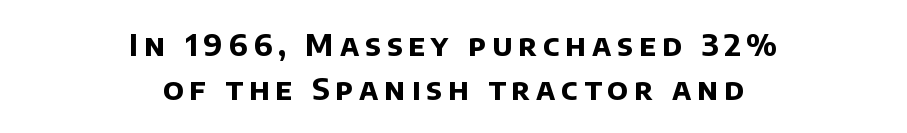
Leading: standard. Classification — sans serif. You could only call the tracking loose — the letters float apart. Every letter is thick-stroked: bold, no question. Check the space under the baseline: it is left empty. The passage is arranged like a title page — every line centered.
